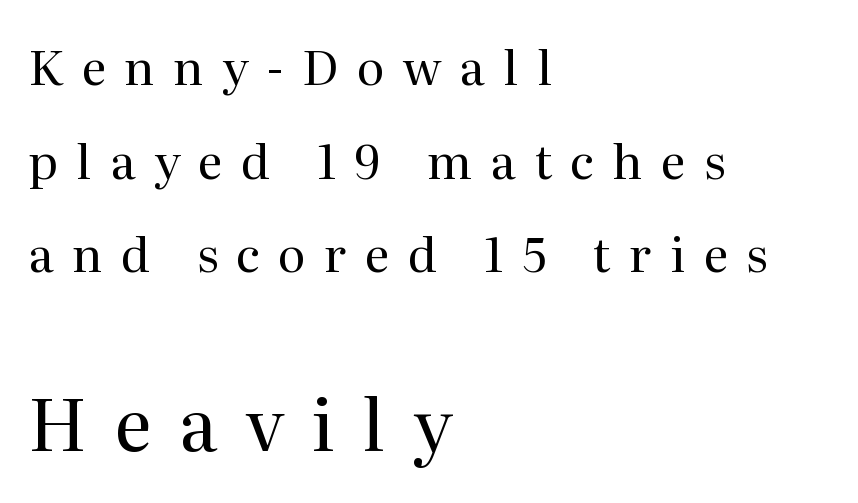
The image shows 72 px regular-weight serif type, upright; set left-aligned, loose line spacing (1.95x), unusually wide letter spacing (+0.38 em), not underlined; the second (bottom) block is 1.5x larger; medium stroke contrast and a medium x-height.
